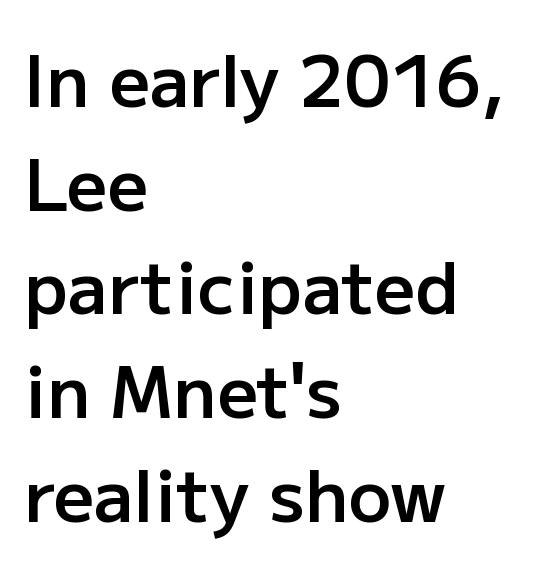
{"serif": "no", "italic": "no", "bold": "semi", "weight": "semibold", "width": "normal", "stroke_contrast": "low", "x_height": "medium", "monospaced": "no", "underline": "no", "align": "left", "line_spacing": "normal", "line_spacing_ratio": 1.46, "letter_spacing": "normal", "letter_spacing_em": 0.0, "glyph_px": 71}
